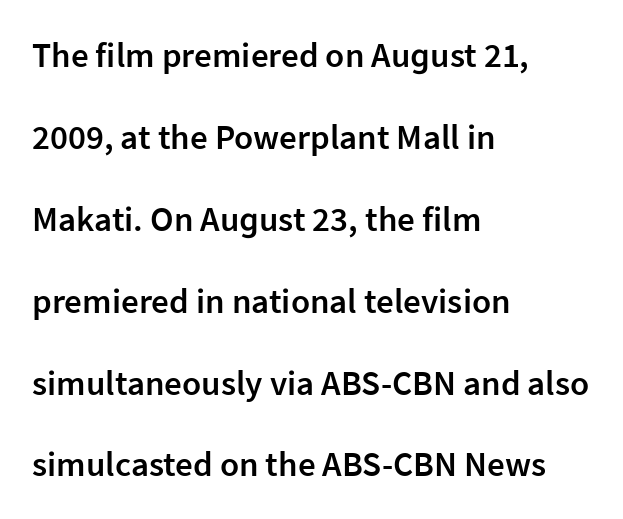
Q: Is the text bold? A: Semi-bold.
Q: Is the text italic (slanted)? A: No, it is upright.
Q: Is the typeface a serif or a sans-serif typeface? A: Sans-serif.
Q: Is the text underlined? A: No.
Q: How is the paragraph aligned? A: Left-aligned.
Q: Is the spacing between letters normal or unusually wide? A: Normal.
Q: Is the spacing between lines tight, normal or loose? A: Loose.
Q: Width (condensed, normal, or wide)? A: Normal.
Q: Stroke contrast? A: Low.
Q: x-height? A: Medium.
Q: Monospaced? A: No.
